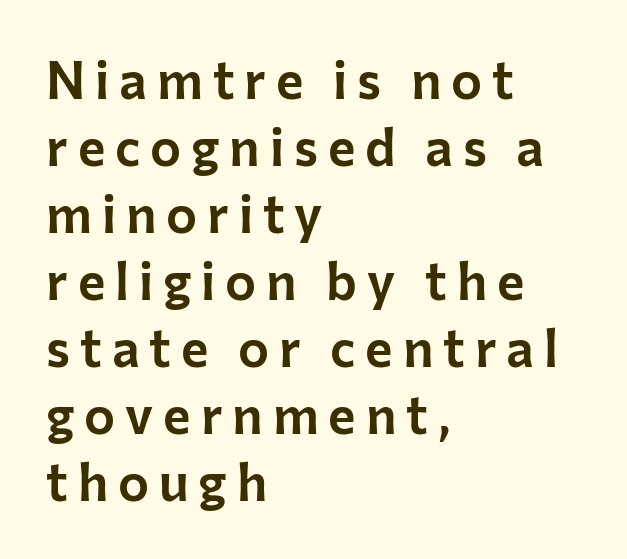
The image shows 52 px sans-serif type, upright; set left-aligned, normal line spacing (1.29x), not underlined; low stroke contrast and a medium x-height.
